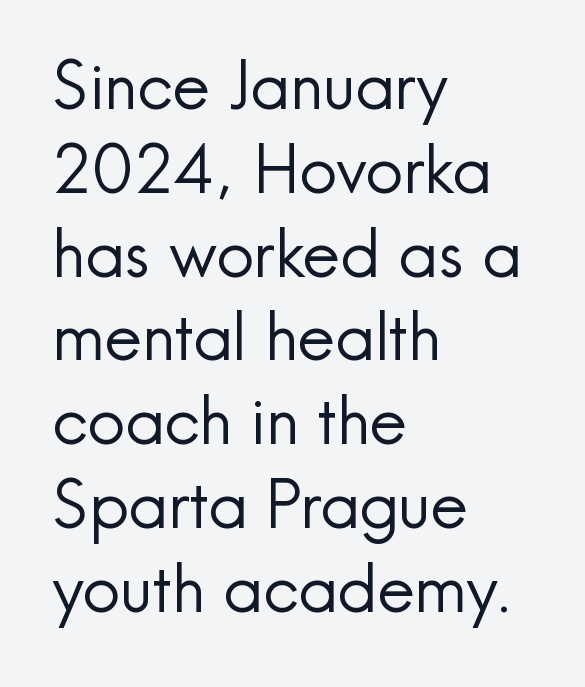
Q: Is the text bold? A: No.
Q: Is the text italic (slanted)? A: No, it is upright.
Q: Is the typeface a serif or a sans-serif typeface? A: Sans-serif.
Q: Is the text underlined? A: No.
Q: How is the paragraph aligned? A: Left-aligned.
Q: Is the spacing between letters normal or unusually wide? A: Normal.
Q: Is the spacing between lines tight, normal or loose? A: Normal.
Q: Width (condensed, normal, or wide)? A: Normal.
Q: x-height? A: Small.
Q: Monospaced? A: No.
